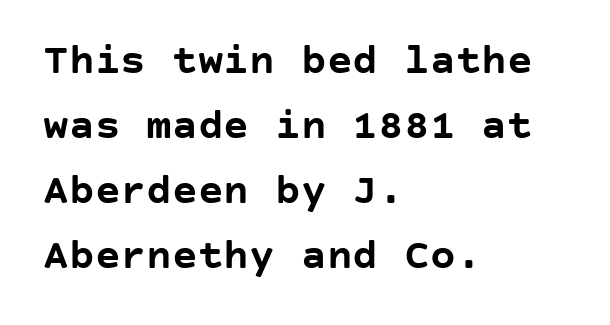
Q: Is the text bold? A: Yes.
Q: Is the text italic (slanted)? A: No, it is upright.
Q: Is the typeface a serif or a sans-serif typeface? A: Sans-serif.
Q: Is the text underlined? A: No.
Q: How is the paragraph aligned? A: Left-aligned.
Q: Is the spacing between letters normal or unusually wide? A: Normal.
Q: Is the spacing between lines tight, normal or loose? A: Normal.
Q: Width (condensed, normal, or wide)? A: Normal.
Q: Stroke contrast? A: Low.
Q: x-height? A: Large.
